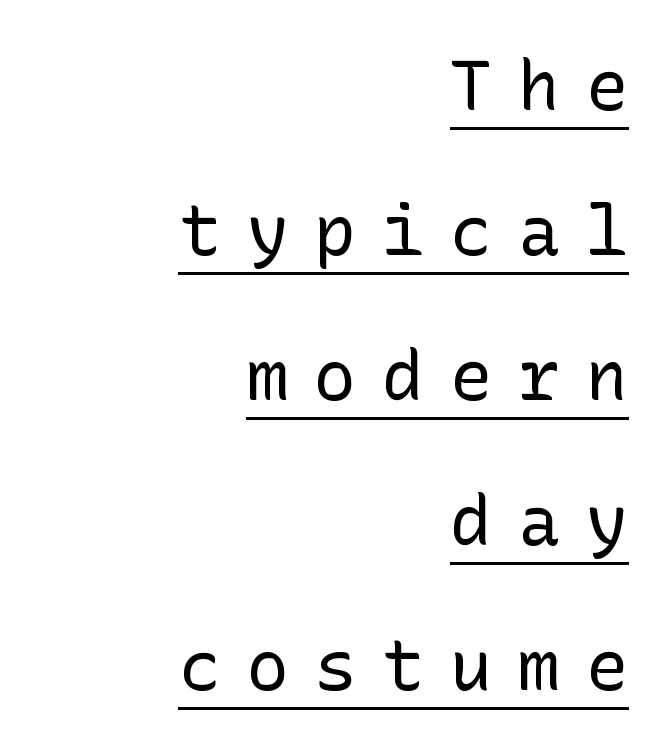
The image shows 70 px regular-weight sans-serif type, upright; set right-aligned, loose line spacing (2.07x), unusually wide letter spacing (+0.37 em), underlined; low stroke contrast and a medium x-height.
